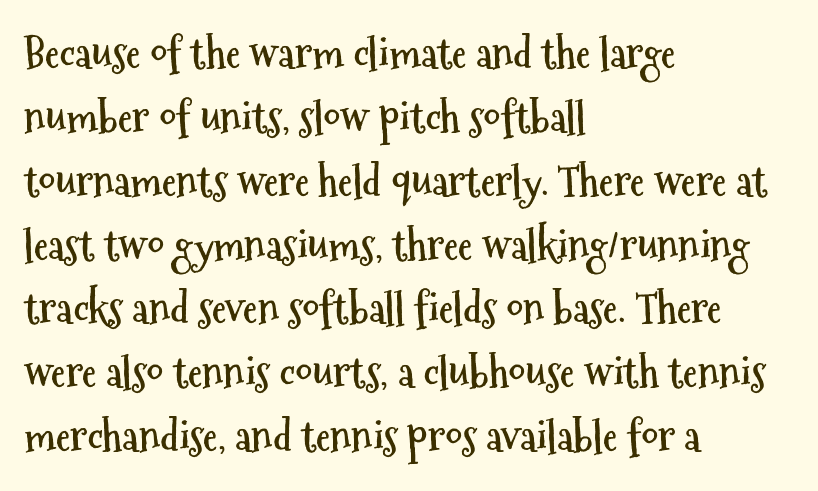
Q: Is the text bold? A: Yes.
Q: Is the text italic (slanted)? A: No, it is upright.
Q: Is the typeface a serif or a sans-serif typeface? A: Sans-serif.
Q: Is the text underlined? A: No.
Q: How is the paragraph aligned? A: Left-aligned.
Q: Is the spacing between letters normal or unusually wide? A: Normal.
Q: Is the spacing between lines tight, normal or loose? A: Normal.
Q: Width (condensed, normal, or wide)? A: Condensed.
Q: Stroke contrast? A: Medium.
Q: x-height? A: Medium.
Q: Monospaced? A: No.
